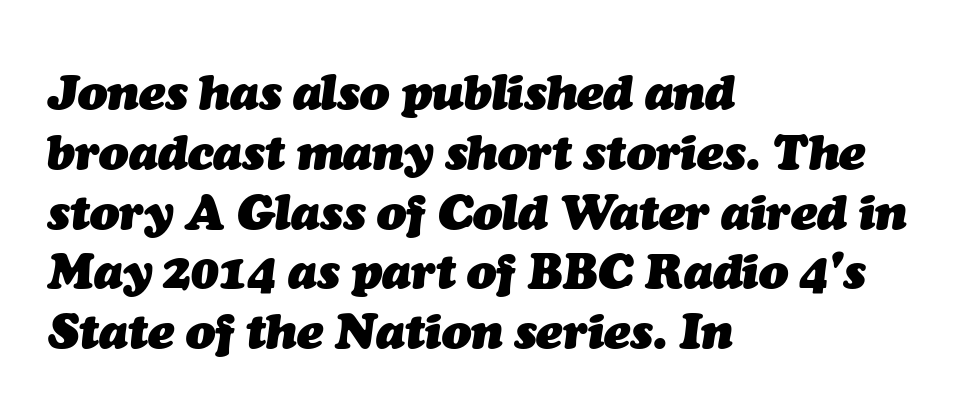
The image shows 49 px heavy type, italic (leaning right); set left-aligned, line spacing 1.22x, normal letter spacing, not underlined; medium stroke contrast and a medium x-height.
